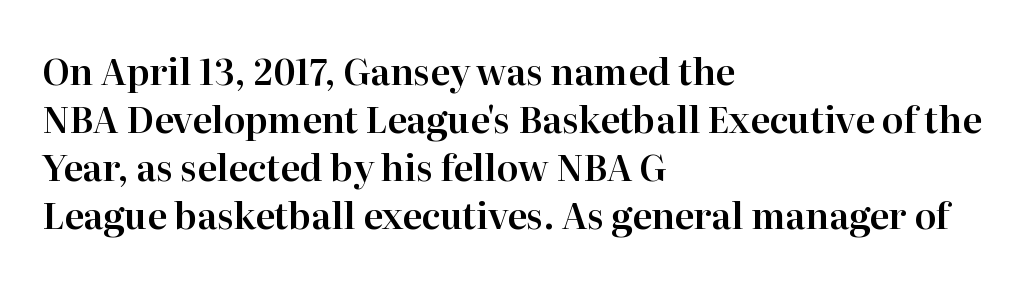
The image shows 36 px serif type, upright; set left-aligned, normal line spacing (1.33x), normal letter spacing, not underlined; high stroke contrast and a medium x-height.
